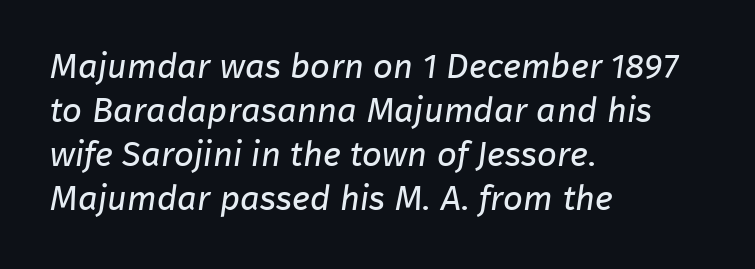
The image shows 35 px regular-weight sans-serif type; set left-aligned, normal line spacing (1.26x), normal letter spacing, not underlined; low stroke contrast and a medium x-height.
